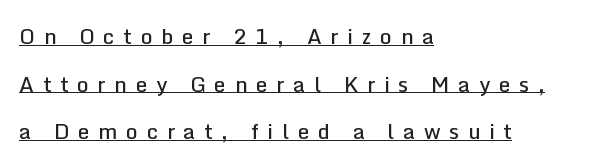
{"italic": "no", "bold": "semi", "underline": "yes", "align": "left", "line_spacing": "loose", "line_spacing_ratio": 2.27, "letter_spacing": "wide", "letter_spacing_em": 0.41, "glyph_px": 21}
